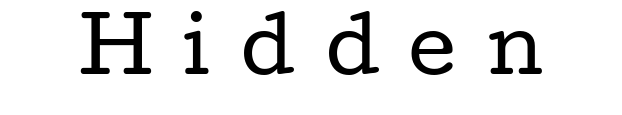
Q: Is the text bold? A: No.
Q: Is the text italic (slanted)? A: No, it is upright.
Q: Is the typeface a serif or a sans-serif typeface? A: Serif.
Q: Is the text underlined? A: No.
Q: Is the spacing between letters normal or unusually wide? A: Unusually wide.
Q: Width (condensed, normal, or wide)? A: Wide.
Q: Stroke contrast? A: Low.
Q: x-height? A: Medium.
Q: Monospaced? A: No.
